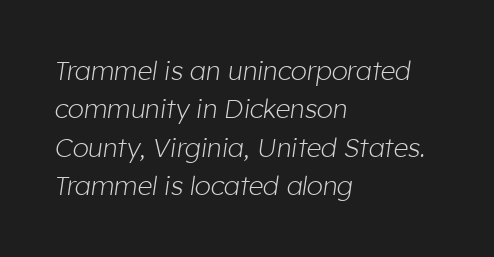
{"italic": "yes", "lean": "right", "slant_degrees": 8, "bold": "no", "underline": "no", "align": "left", "line_spacing": "normal", "line_spacing_ratio": 1.48, "letter_spacing": "normal", "letter_spacing_em": 0.0, "glyph_px": 26}
